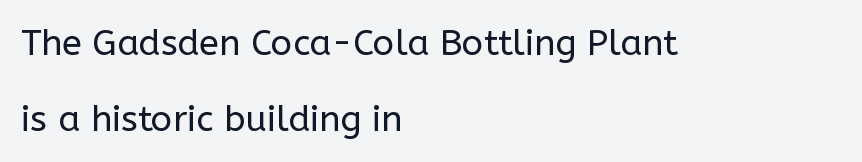
Q: Is the text bold? A: No.
Q: Is the text italic (slanted)? A: No, it is upright.
Q: Is the typeface a serif or a sans-serif typeface? A: Sans-serif.
Q: Is the text underlined? A: No.
Q: How is the paragraph aligned? A: Left-aligned.
Q: Is the spacing between letters normal or unusually wide? A: Normal.
Q: Is the spacing between lines tight, normal or loose? A: Loose.
Q: Width (condensed, normal, or wide)? A: Normal.
Q: Stroke contrast? A: Low.
Q: x-height? A: Medium.
Q: Monospaced? A: No.
